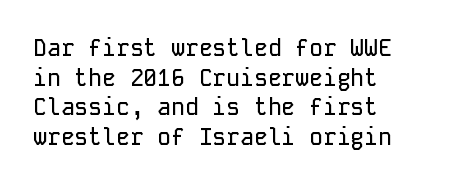
The image shows 23 px text type, upright; set left-aligned, normal line spacing (1.29x), normal letter spacing, not underlined.
